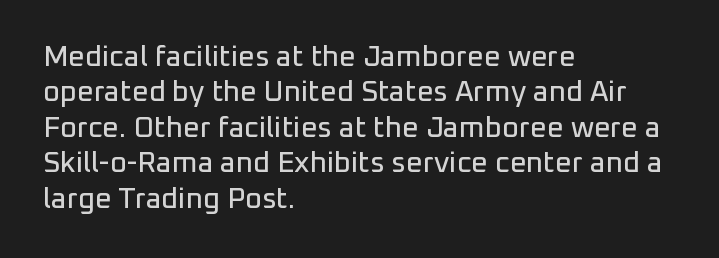
Q: Is the text italic (slanted)? A: No, it is upright.
Q: Is the typeface a serif or a sans-serif typeface? A: Sans-serif.
Q: Is the text underlined? A: No.
Q: How is the paragraph aligned? A: Left-aligned.
Q: Is the spacing between letters normal or unusually wide? A: Normal.
Q: Width (condensed, normal, or wide)? A: Normal.
Q: Stroke contrast? A: Low.
Q: x-height? A: Medium.
Q: Monospaced? A: No.
